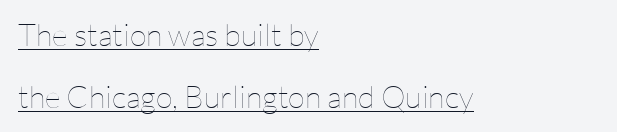
Q: Is the text bold? A: No.
Q: Is the text italic (slanted)? A: No, it is upright.
Q: Is the text underlined? A: Yes.
Q: How is the paragraph aligned? A: Left-aligned.
Q: Is the spacing between letters normal or unusually wide? A: Normal.
Q: Is the spacing between lines tight, normal or loose? A: Loose.
Q: Width (condensed, normal, or wide)? A: Normal.
Q: Stroke contrast? A: Low.
Q: x-height? A: Medium.
Q: Monospaced? A: No.
